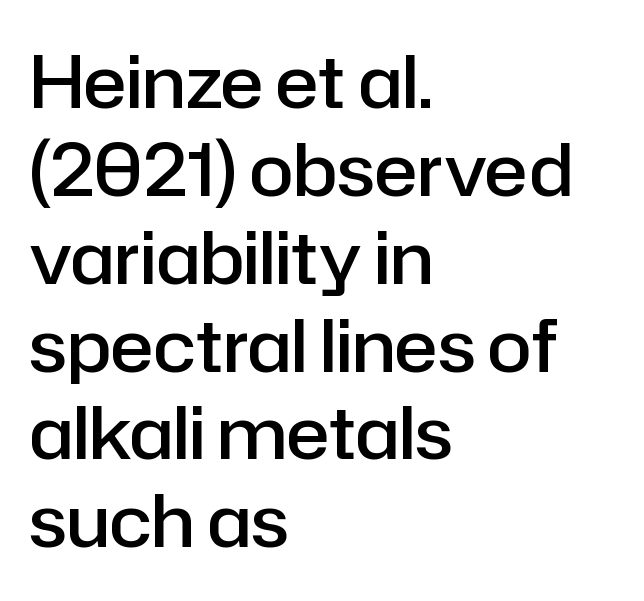
{"serif": "no", "italic": "no", "bold": "semi", "weight": "semibold", "width": "normal", "stroke_contrast": "low", "x_height": "medium", "monospaced": "no", "underline": "no", "align": "left", "line_spacing_ratio": 1.22, "letter_spacing": "normal", "letter_spacing_em": 0.0, "glyph_px": 72}
